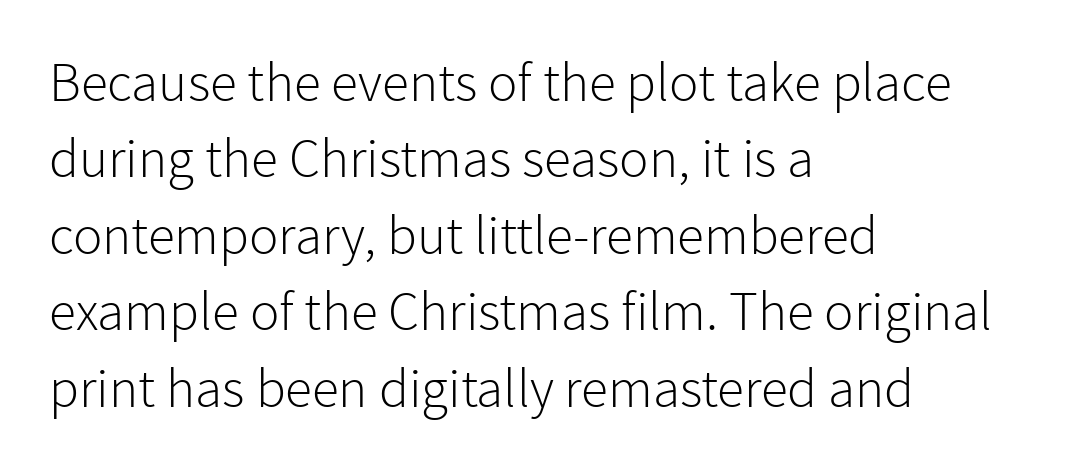
Each word holds together tightly as a unit, with standard inter-letter gaps. The specimen omits any rule beneath the text block's lines. Observe the absence of serifs on each vertical stroke in this sample. Vertical strokes here are truly vertical. The text block is weighted toward the left margin, trailing off unevenly rightward. If you measured baseline to baseline, you'd find a middling distance.
